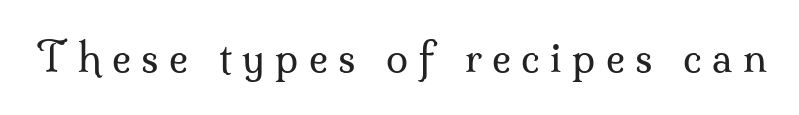
The image shows 40 px regular-weight serif type, upright; set unusually wide letter spacing (+0.26 em), not underlined; medium stroke contrast and a small x-height.
